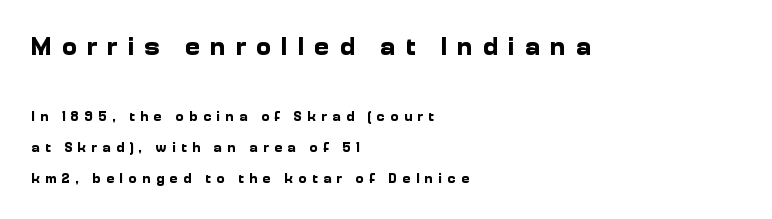
Q: Is the text bold? A: Yes.
Q: Is the text italic (slanted)? A: No, it is upright.
Q: Is the text underlined? A: No.
Q: How is the paragraph aligned? A: Left-aligned.
Q: Is the spacing between letters normal or unusually wide? A: Unusually wide.
Q: Is the spacing between lines tight, normal or loose? A: Loose.
Q: Which block of text is set in a larger size, the first (top) or the second (bottom)? A: The first (top) one.
